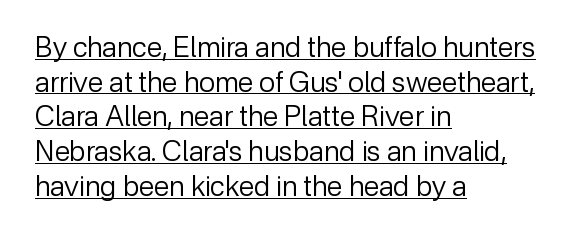
Q: Is the text bold? A: No.
Q: Is the text italic (slanted)? A: No, it is upright.
Q: Is the typeface a serif or a sans-serif typeface? A: Sans-serif.
Q: Is the text underlined? A: Yes.
Q: How is the paragraph aligned? A: Left-aligned.
Q: Is the spacing between letters normal or unusually wide? A: Normal.
Q: Width (condensed, normal, or wide)? A: Normal.
Q: Stroke contrast? A: Low.
Q: x-height? A: Medium.
Q: Monospaced? A: No.
